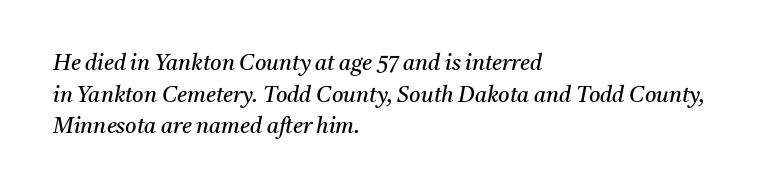
The passage shown is not bold in any degree. Notice how the passage keeps a crisp vertical edge on the left only. The leading is moderate, giving the passage an even texture. The strip under each line holds only bare page.
